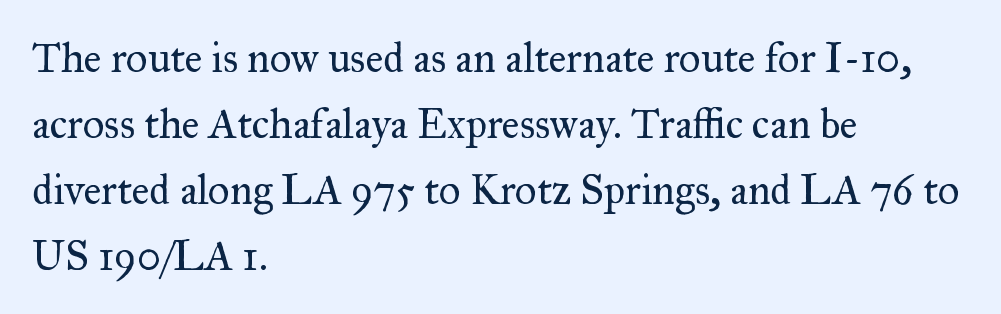
Tracking value appears to be zero — textbook default spacing. Quick note: not italic, upright. The paragraph shown leans on its left margin. Heaviness? Minimal to ordinary, like unemphasized prose. Just letters on the line, the space beneath them empty. The rendering uses a moderate line-height, typical for paragraphs.
